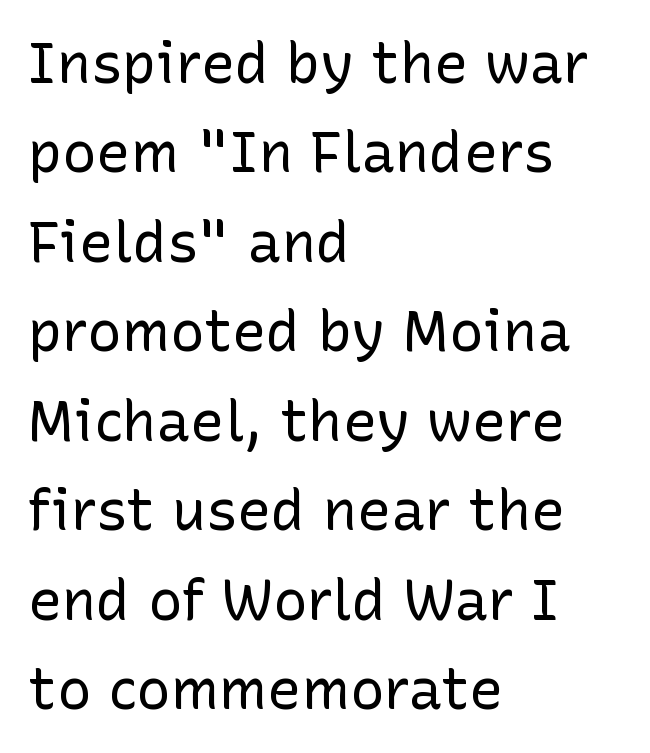
Q: Is the text bold? A: No.
Q: Is the text italic (slanted)? A: No, it is upright.
Q: Is the typeface a serif or a sans-serif typeface? A: Sans-serif.
Q: Is the text underlined? A: No.
Q: How is the paragraph aligned? A: Left-aligned.
Q: Is the spacing between letters normal or unusually wide? A: Normal.
Q: Is the spacing between lines tight, normal or loose? A: Normal.
Q: Width (condensed, normal, or wide)? A: Normal.
Q: Stroke contrast? A: Low.
Q: x-height? A: Medium.
Q: Monospaced? A: No.
